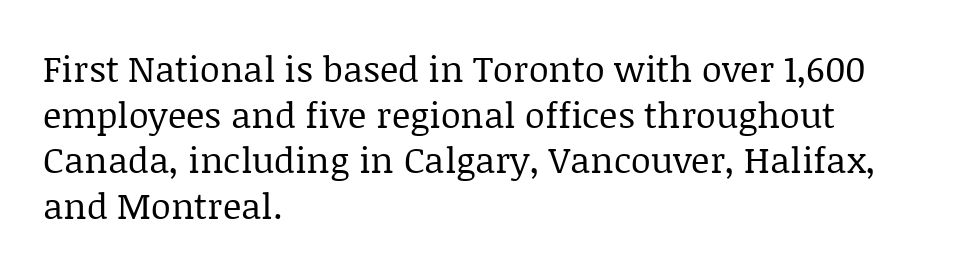
Q: Is the text bold? A: No.
Q: Is the text italic (slanted)? A: No, it is upright.
Q: Is the typeface a serif or a sans-serif typeface? A: Serif.
Q: Is the text underlined? A: No.
Q: How is the paragraph aligned? A: Left-aligned.
Q: Is the spacing between letters normal or unusually wide? A: Normal.
Q: Is the spacing between lines tight, normal or loose? A: Normal.
Q: Width (condensed, normal, or wide)? A: Normal.
Q: Stroke contrast? A: Low.
Q: x-height? A: Large.
Q: Monospaced? A: No.
